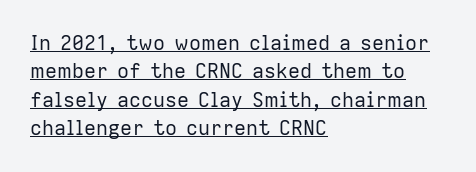
Baseline-to-baseline distance is the conventional proportion of letter height. Glyph-to-glyph distance matches everyday printed text. Typeset ragged right — the left edge is the straight one. These characters rest on top of a visible drawn line.
